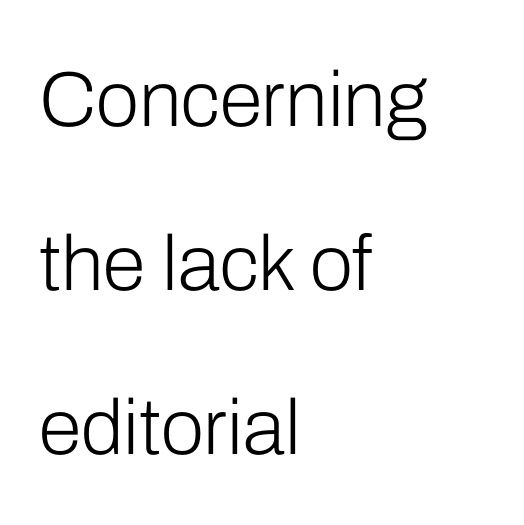
The foot of each line stays bare and open. Examine the stroke ends and you'll find no serifs. Regarding leading, the lines here are spaced well apart. The ragged edge is on the right, which tells us the setting is flush left. Inter-character spacing is left at the font's built-in metrics.
